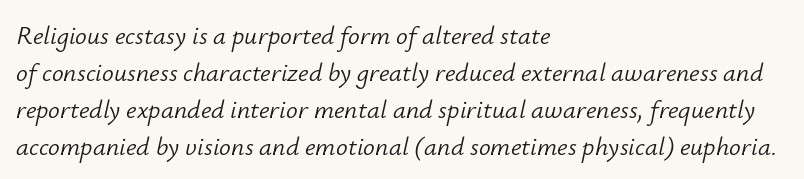
{"italic": "yes", "lean": "right", "slant_degrees": 12, "bold": "no", "underline": "no", "align": "left", "line_spacing": "normal", "line_spacing_ratio": 1.42, "letter_spacing": "normal", "letter_spacing_em": 0.0, "glyph_px": 26}
